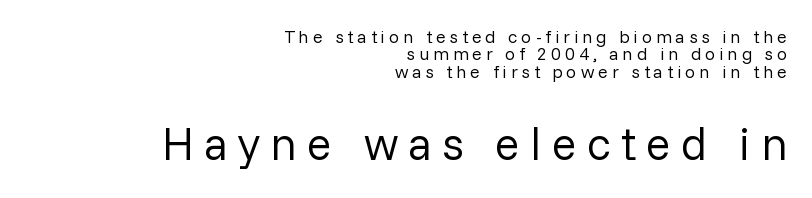
Letter spacing: wide. Interline gaps are noticeably narrow in this sample. Each line ends at the same right margin while the left side varies. Rendered with straight, roman letterforms. Character widths vary here, with narrow letters taking less room than wide ones. Check the space under the baseline: it is left empty.
